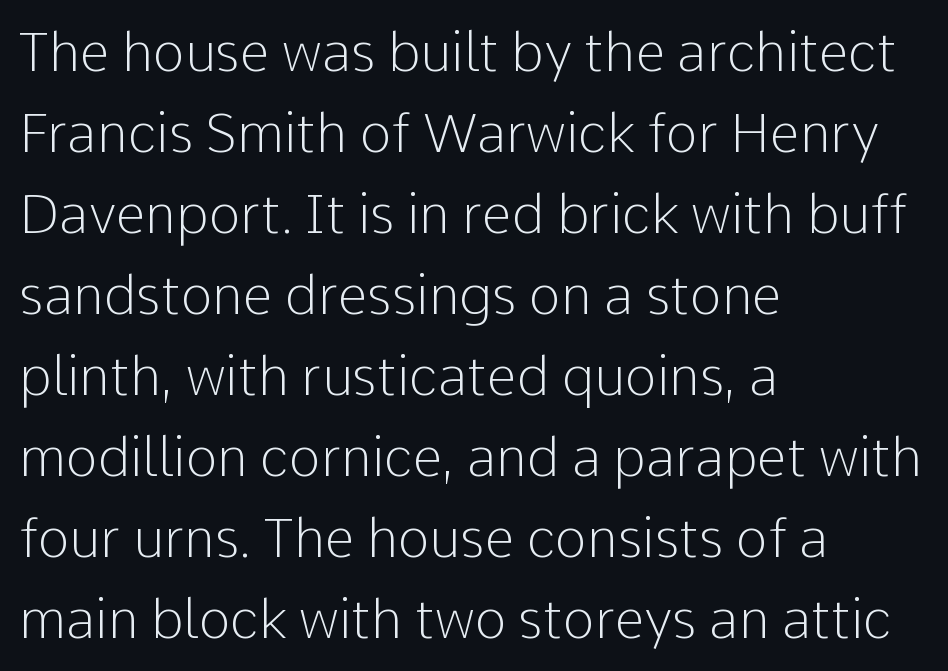
The image shows 54 px light sans-serif type, upright; set left-aligned, normal line spacing (1.5x), normal letter spacing, not underlined; low stroke contrast and a medium x-height.
